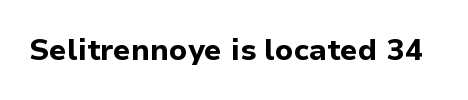
{"serif": "no", "italic": "no", "bold": "yes", "weight": "bold", "width": "normal", "stroke_contrast": "low", "x_height": "medium", "monospaced": "no", "underline": "no", "letter_spacing": "normal", "letter_spacing_em": 0.0, "glyph_px": 30}
